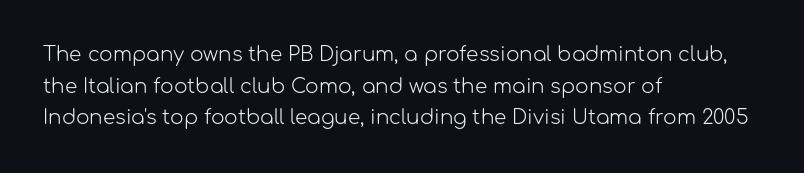
Teacher's note: observe the even left margin — that is flush-left alignment. The passage shown is not underscored anywhere. The rendering uses a moderate line-height, typical for paragraphs. Ascenders rise straight up at ninety degrees. Nobody touched the tracking dial on this one.
